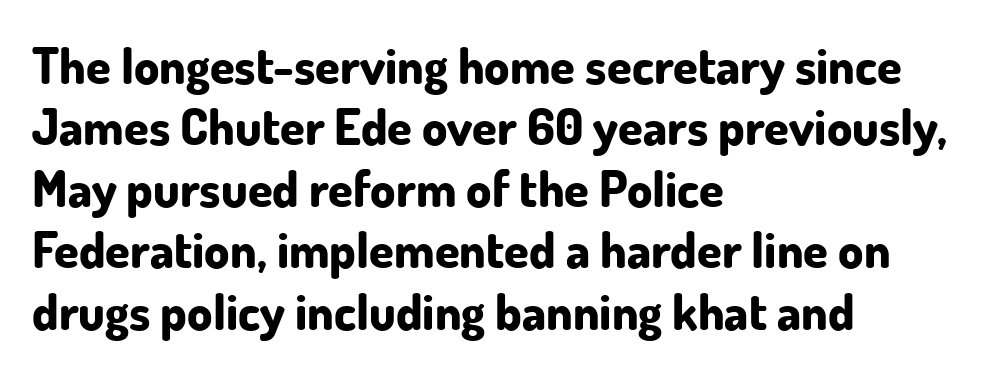
Nothing unusual about the tracking: characters are spaced as the font intends. The typeface chosen for these lines omits serifs. The strip under each line holds only bare page. This sample has the flowing, uneven cadence of proportional lettering.
